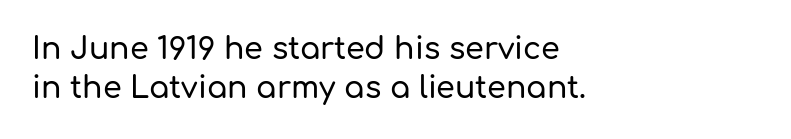
Letters rest on an invisible, unmarked baseline. Baseline-to-baseline distance is the conventional proportion of letter height. Nothing sits at the stroke ends, so this counts as sans-serif. How are the letters spaced? Ordinarily, with no added tracking.
